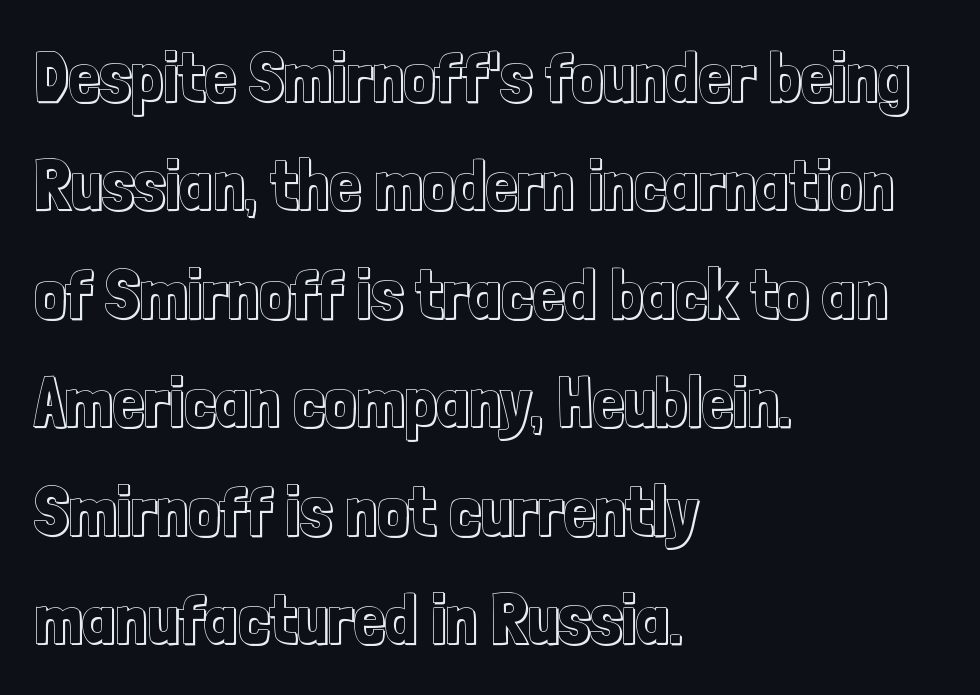
The image shows 70 px condensed type, upright; set left-aligned, normal line spacing (1.55x), normal letter spacing, not underlined; a medium x-height.
